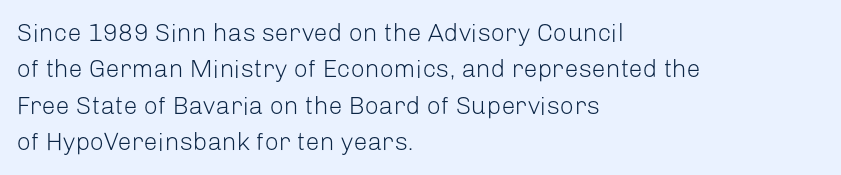
In terms of posture, this sample is upright. The passage shown has conventional tracking throughout. The zone under the glyphs is completely vacant. The lines are quadded left. These glyphs show unthickened strokes, regular width or finer. Rows of type keep a routine distance in the vertical direction.
